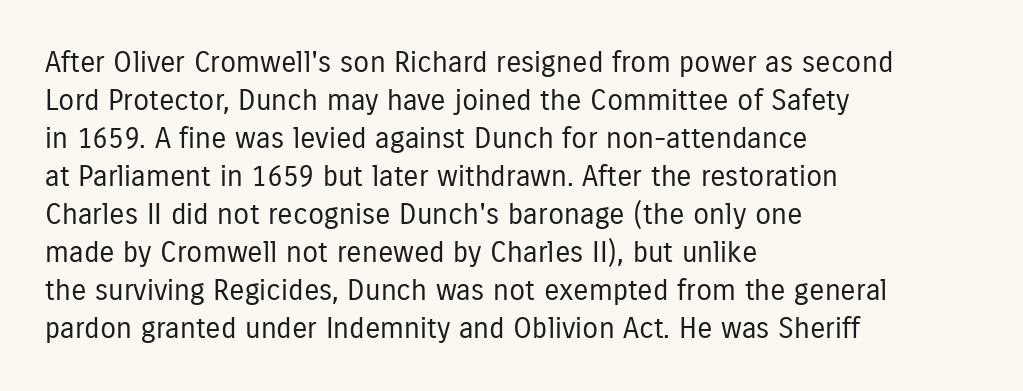
Letters have the restrained weight of plain body copy at most. Any mark beneath the type? The region is blank. The type is set solid horizontally, with unmodified tracking. Posture: vertical. The glyphs in this specimen are sans serif. A typesetter would call this proportional, since set widths differ per character.
